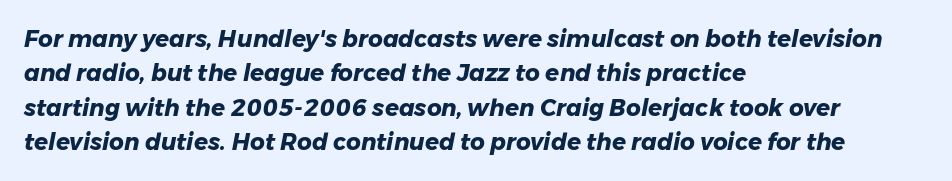
{"italic": "yes", "lean": "right", "slant_degrees": 11, "bold": "yes", "underline": "no", "align": "left", "line_spacing": "normal", "line_spacing_ratio": 1.5, "letter_spacing": "normal", "letter_spacing_em": 0.0, "glyph_px": 23}
